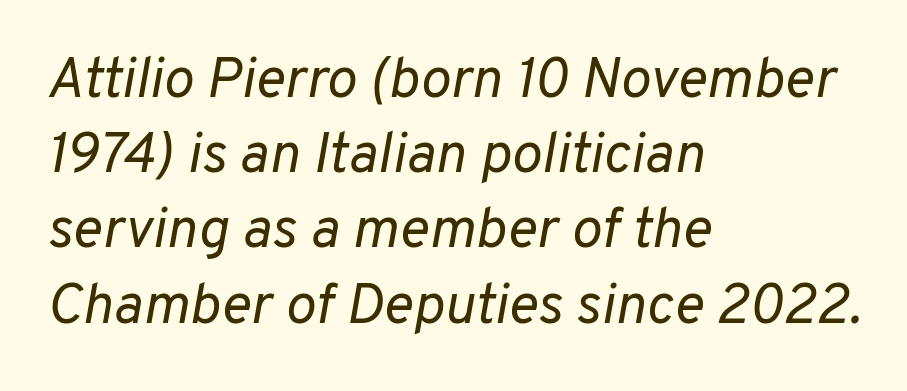
The image shows 57 px regular-weight type, italic (leaning right); set left-aligned, normal line spacing (1.32x), normal letter spacing, not underlined; low stroke contrast and a medium x-height.
